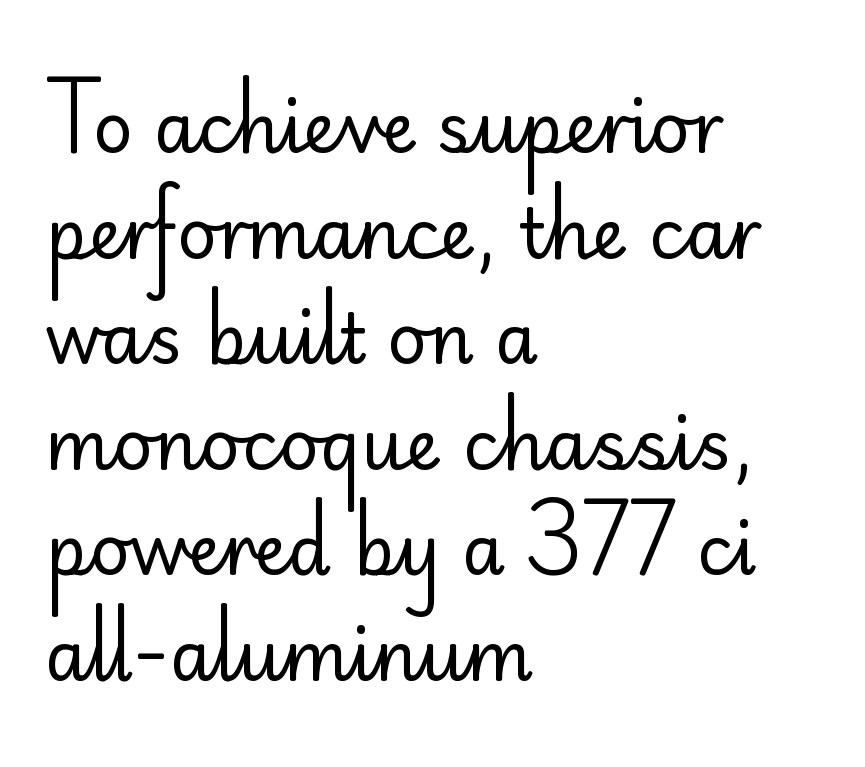
{"serif": "no", "italic": "no", "bold": "no", "weight": "regular", "width": "normal", "stroke_contrast": "low", "x_height": "small", "monospaced": "no", "underline": "no", "align": "left", "line_spacing": "normal", "line_spacing_ratio": 1.53, "letter_spacing": "normal", "letter_spacing_em": 0.0, "glyph_px": 69}
